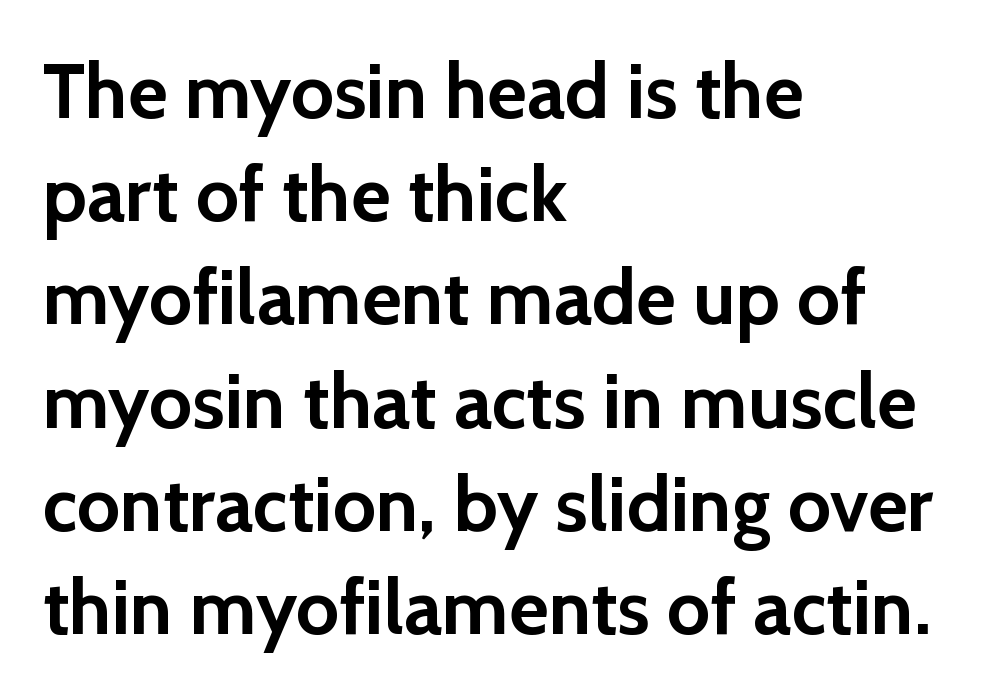
The lettering holds an erect, upright posture throughout. This sample keeps an unexceptional amount of space between lines. The line texture is even and compact thanks to regular tracking. The compositor pushed each line to the left boundary. Bare-footed words on every line.
